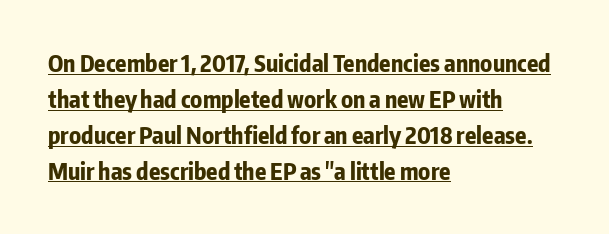
The sample's only ornament is a line tracing under the words. Is the letter spacing exaggerated? No — it looks like the ordinary default. The type sits square on the baseline with zero lean. This sample keeps an unexceptional amount of space between lines. Weight check: bold — yes, fully. Horizontally, the lines are justified to the leading edge only.
